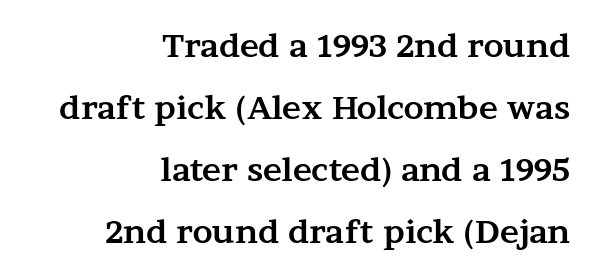
{"serif": "yes", "italic": "no", "bold": "yes", "weight": "bold", "width": "wide", "stroke_contrast": "medium", "x_height": "medium", "monospaced": "no", "underline": "no", "align": "right", "line_spacing": "loose", "line_spacing_ratio": 1.94, "letter_spacing": "normal", "letter_spacing_em": 0.0, "glyph_px": 32}
